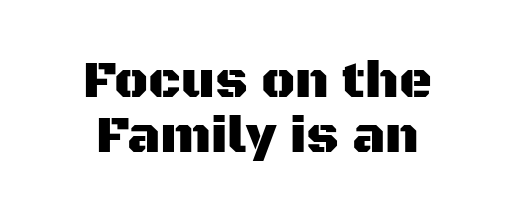
The image shows 51 px sans-serif type, upright; set centered, tight line spacing (1.08x), normal letter spacing, not underlined; medium stroke contrast and a large x-height.
